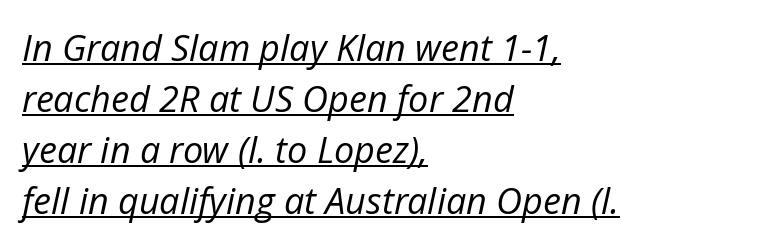
No extra ink here — the face is not bold. Short note: letters normally spaced. A typesetter would call this leading conventional body-copy spacing. Notice how the stems are inclined rather than vertical — that's the hallmark of italics. Looks like someone drew a line under every word here. Does the copy run flush right? No — it runs flush left.
